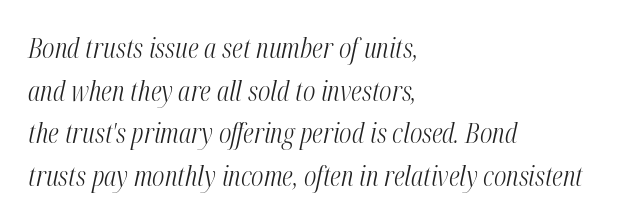
The image shows 28 px light, condensed type, italic (leaning right); set left-aligned, normal line spacing (1.52x), normal letter spacing, not underlined; medium stroke contrast and a medium x-height.
